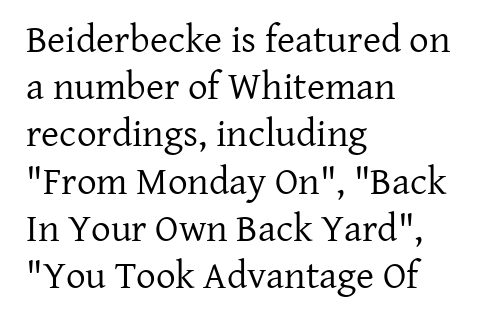
Q: Is the text bold? A: No.
Q: Is the text italic (slanted)? A: No, it is upright.
Q: Is the typeface a serif or a sans-serif typeface? A: Serif.
Q: Is the text underlined? A: No.
Q: How is the paragraph aligned? A: Left-aligned.
Q: Is the spacing between letters normal or unusually wide? A: Normal.
Q: Width (condensed, normal, or wide)? A: Normal.
Q: Stroke contrast? A: Low.
Q: x-height? A: Medium.
Q: Monospaced? A: No.
